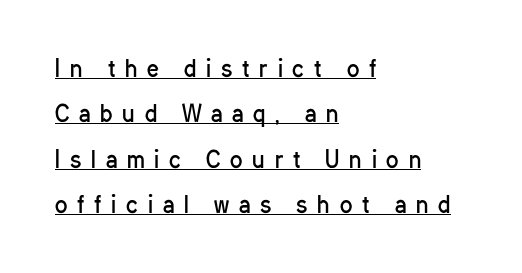
Is the stroke heavy? The answer is a plain regular-or-lighter. Is there much room between lines? Yes — plenty of vertical air separates them. The lettering holds an erect, upright posture throughout. The words here are underlined. Line beginnings align vertically; line endings do not.
